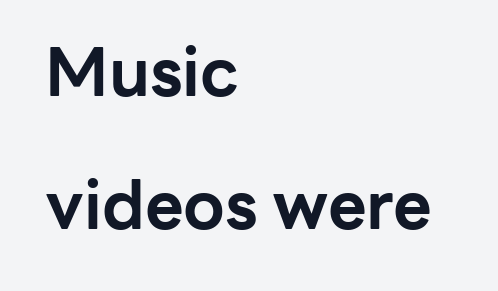
{"serif": "no", "italic": "no", "bold": "yes", "weight": "bold", "width": "normal", "stroke_contrast": "low", "x_height": "medium", "monospaced": "no", "underline": "no", "align": "left", "line_spacing": "loose", "line_spacing_ratio": 1.98, "letter_spacing": "normal", "letter_spacing_em": 0.0, "glyph_px": 67}
